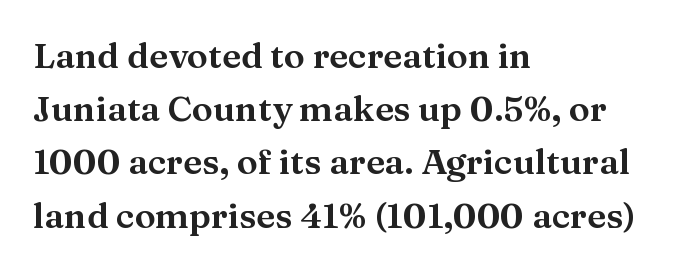
Q: Is the text italic (slanted)? A: No, it is upright.
Q: Is the typeface a serif or a sans-serif typeface? A: Serif.
Q: Is the text underlined? A: No.
Q: How is the paragraph aligned? A: Left-aligned.
Q: Is the spacing between letters normal or unusually wide? A: Normal.
Q: Is the spacing between lines tight, normal or loose? A: Normal.
Q: Width (condensed, normal, or wide)? A: Wide.
Q: Stroke contrast? A: Medium.
Q: x-height? A: Medium.
Q: Monospaced? A: No.
